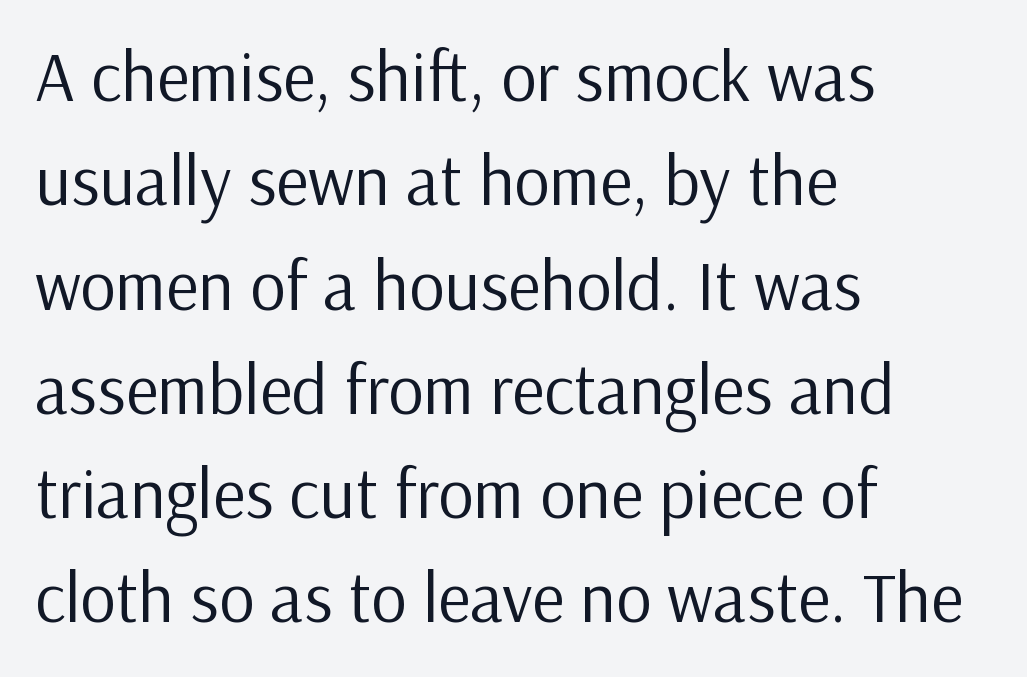
Q: Is the text bold? A: No.
Q: Is the text italic (slanted)? A: No, it is upright.
Q: Is the typeface a serif or a sans-serif typeface? A: Sans-serif.
Q: Is the text underlined? A: No.
Q: How is the paragraph aligned? A: Left-aligned.
Q: Is the spacing between letters normal or unusually wide? A: Normal.
Q: Is the spacing between lines tight, normal or loose? A: Normal.
Q: Width (condensed, normal, or wide)? A: Normal.
Q: Stroke contrast? A: Low.
Q: x-height? A: Medium.
Q: Monospaced? A: No.
